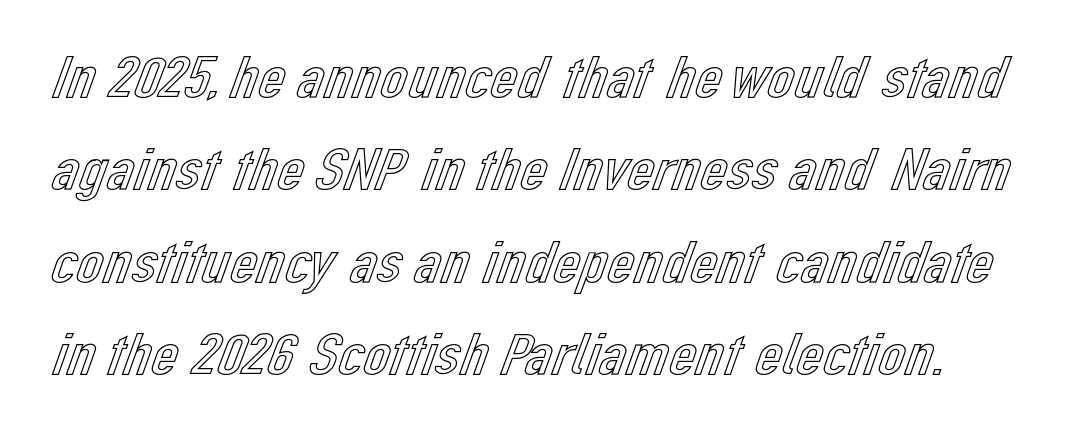
The image shows 60 px text type; set normal line spacing (1.54x), normal letter spacing, not underlined; a medium x-height.
